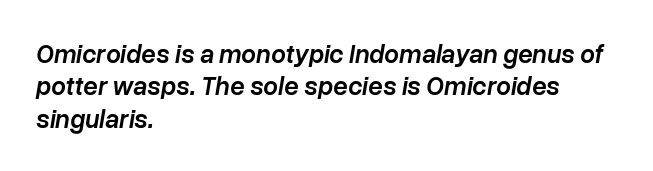
The image shows 26 px text type, italic (leaning right); set left-aligned, normal line spacing (1.25x), normal letter spacing, not underlined.
